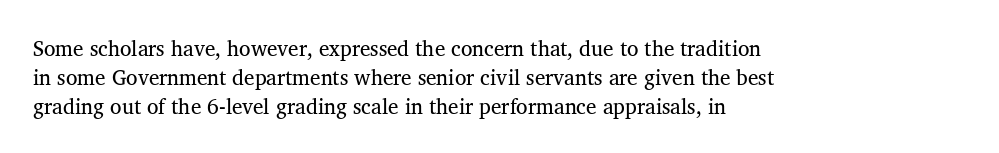
Q: Is the text bold? A: No.
Q: Is the text italic (slanted)? A: No, it is upright.
Q: Is the text underlined? A: No.
Q: How is the paragraph aligned? A: Left-aligned.
Q: Is the spacing between letters normal or unusually wide? A: Normal.
Q: Is the spacing between lines tight, normal or loose? A: Normal.
